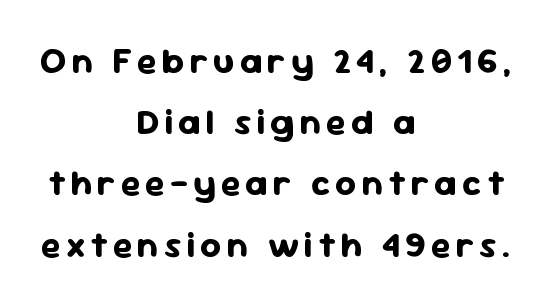
{"serif": "no", "italic": "no", "bold": "yes", "weight": "bold", "width": "normal", "stroke_contrast": "low", "x_height": "medium", "monospaced": "no", "underline": "no", "align": "center", "line_spacing": "normal", "line_spacing_ratio": 1.7, "glyph_px": 36}
